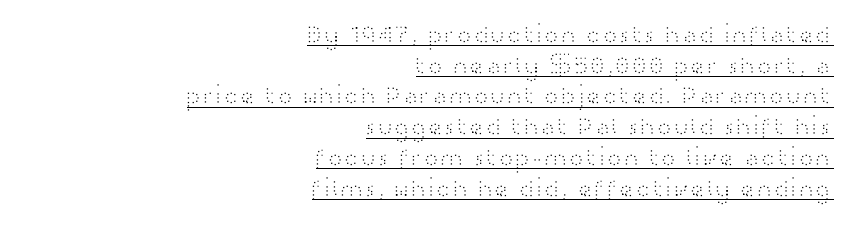
{"italic": "no", "bold": "no", "underline": "yes", "align": "right", "line_spacing_ratio": 1.23, "letter_spacing": "normal", "letter_spacing_em": 0.0, "glyph_px": 25}
